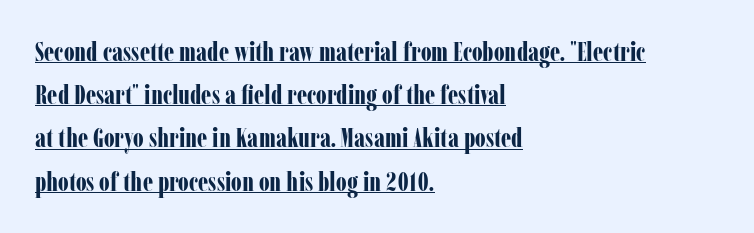
{"italic": "no", "bold": "yes", "underline": "yes", "align": "left", "line_spacing": "normal", "line_spacing_ratio": 1.6, "letter_spacing": "normal", "letter_spacing_em": 0.0, "glyph_px": 27}
